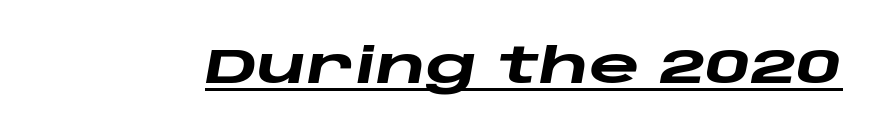
The glyphs are accompanied by a horizontal stroke just below them. Posture: slanted. Varying glyph widths throughout — classic text-font behaviour. A typesetter would call this zero additional tracking. The characters look thick and weighty, a clear bold.
